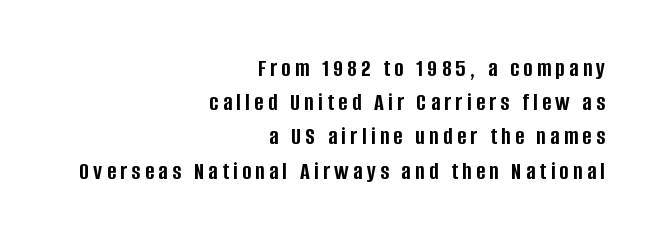
Q: Is the text bold? A: Yes.
Q: Is the text italic (slanted)? A: No, it is upright.
Q: Is the text underlined? A: No.
Q: How is the paragraph aligned? A: Right-aligned.
Q: Is the spacing between lines tight, normal or loose? A: Normal.
